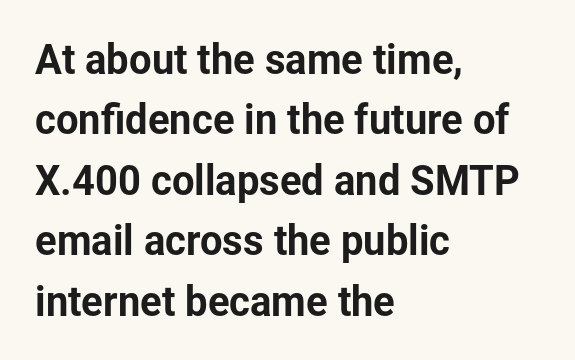
Is the block centered? No — it sits flush against the left margin. Has an underline been added? It has not. Students, observe: this is what conventionally led text looks like. Proportional: the letters do not fall into vertical columns. No italicization has been applied; the sample stays upright.
